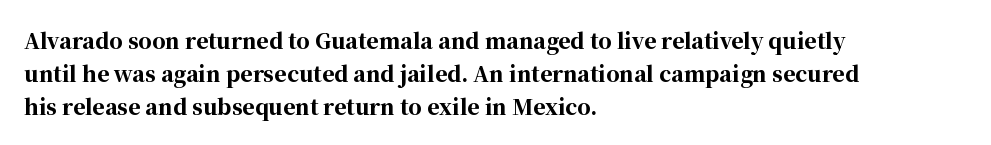
The sample has been set heavy, in full bold. Any mark beneath the type? The region is blank. The ragged edge is on the right, which tells us the setting is flush left. This sample uses plain, unmodified letter spacing. Posture: vertical. Does the leading feel generous? No, just average.
